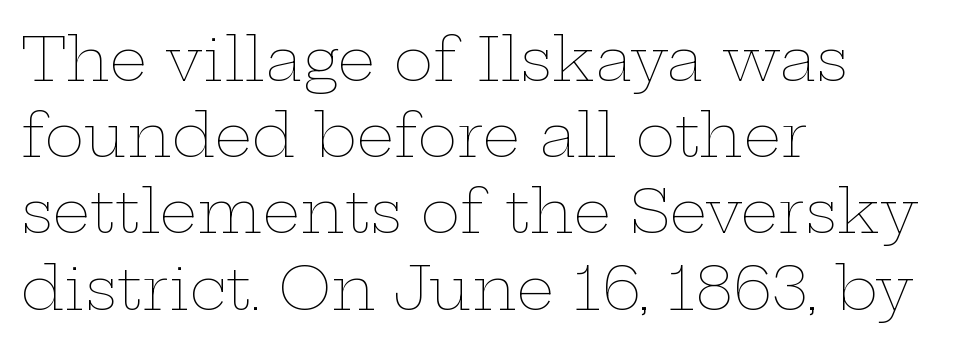
The image shows 60 px thin, wide type, upright; set left-aligned, normal line spacing (1.27x), normal letter spacing, not underlined; low stroke contrast and a medium x-height.
